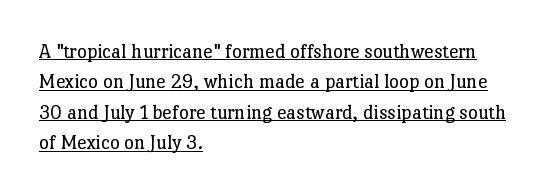
The image shows 21 px text type, upright; set left-aligned, normal line spacing (1.45x), normal letter spacing, underlined.
